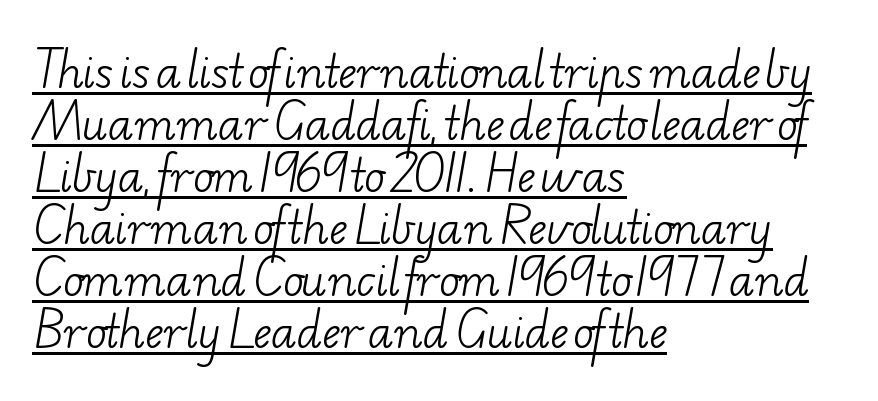
{"serif": "yes", "bold": "no", "weight": "light", "width": "wide", "stroke_contrast": "low", "x_height": "small", "monospaced": "no", "underline": "yes", "align": "left", "line_spacing_ratio": 1.21, "letter_spacing": "normal", "letter_spacing_em": 0.0, "glyph_px": 43}
